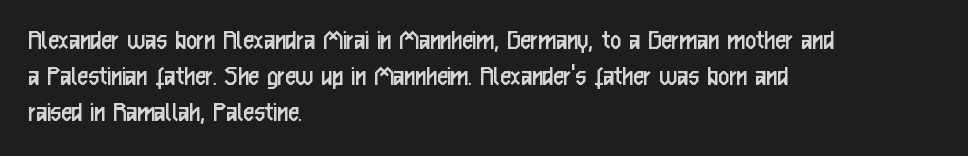
Q: Is the text bold? A: No.
Q: Is the text italic (slanted)? A: No, it is upright.
Q: Is the typeface a serif or a sans-serif typeface? A: Sans-serif.
Q: Is the text underlined? A: No.
Q: How is the paragraph aligned? A: Left-aligned.
Q: Is the spacing between letters normal or unusually wide? A: Normal.
Q: Width (condensed, normal, or wide)? A: Condensed.
Q: Stroke contrast? A: Low.
Q: x-height? A: Medium.
Q: Monospaced? A: No.
